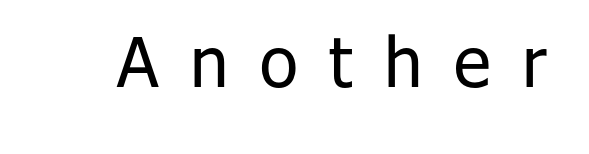
{"serif": "no", "italic": "no", "bold": "no", "weight": "regular", "width": "normal", "stroke_contrast": "low", "x_height": "medium", "monospaced": "no", "underline": "no", "letter_spacing": "wide", "letter_spacing_em": 0.46, "glyph_px": 69}
